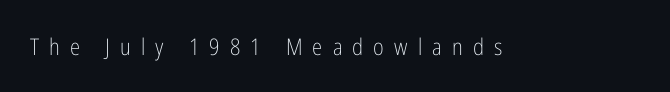
Q: Is the text bold? A: No.
Q: Is the text italic (slanted)? A: No, it is upright.
Q: Is the text underlined? A: No.
Q: Is the spacing between letters normal or unusually wide? A: Unusually wide.
